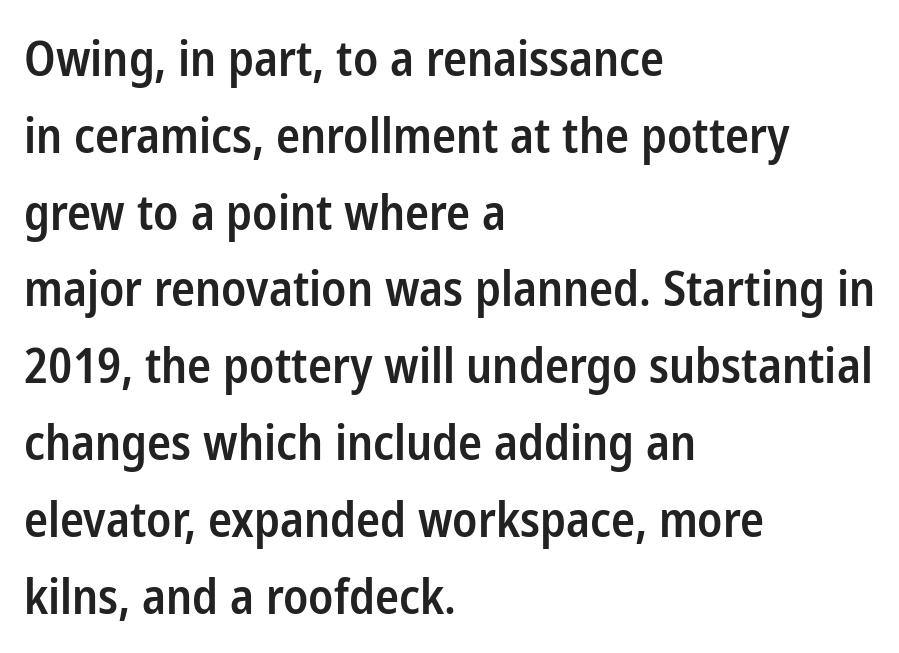
The image shows 48 px semibold, condensed sans-serif type, upright; set left-aligned, normal line spacing (1.6x), normal letter spacing, not underlined; low stroke contrast and a medium x-height.
